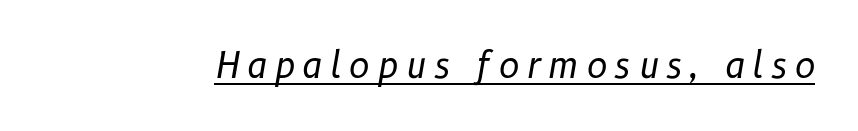
The image shows 35 px regular-weight type, italic (leaning right); set unusually wide letter spacing (+0.21 em), underlined; low stroke contrast and a medium x-height.
